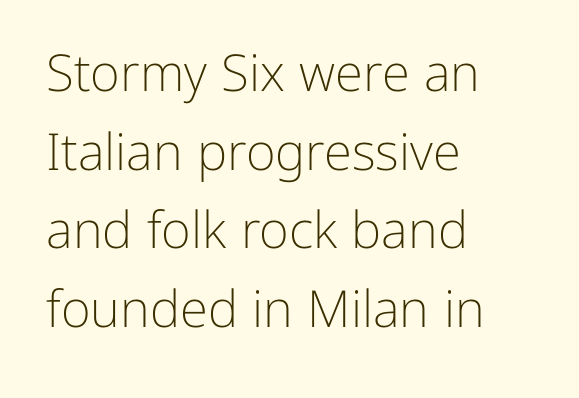
{"serif": "no", "italic": "no", "bold": "no", "weight": "light", "width": "normal", "stroke_contrast": "low", "x_height": "medium", "monospaced": "no", "underline": "no", "align": "left", "line_spacing": "normal", "line_spacing_ratio": 1.54, "letter_spacing": "normal", "letter_spacing_em": 0.0, "glyph_px": 51}
